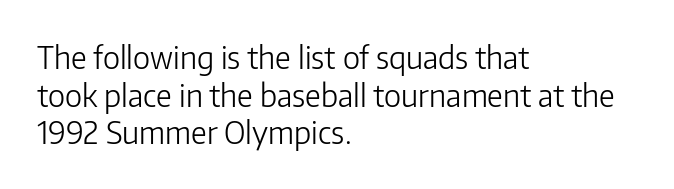
The image shows 31 px light sans-serif type, upright; set left-aligned, line spacing 1.21x, normal letter spacing, not underlined; low stroke contrast and a medium x-height.
